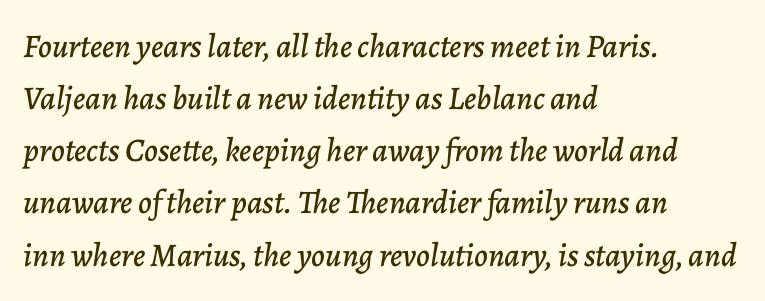
{"italic": "yes", "lean": "right", "slant_degrees": 7, "width": "normal", "stroke_contrast": "low", "x_height": "medium", "monospaced": "no", "underline": "no", "align": "left", "line_spacing": "normal", "line_spacing_ratio": 1.58, "letter_spacing": "normal", "letter_spacing_em": 0.0, "glyph_px": 33}
